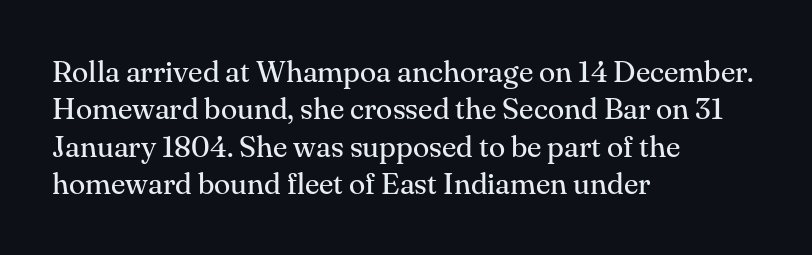
The image shows 30 px regular-weight serif type, upright; set left-aligned, normal line spacing (1.25x), normal letter spacing, not underlined; medium stroke contrast and a small x-height.
